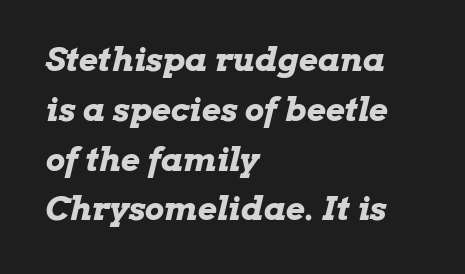
Note the varied advance widths — an 'i' is clearly narrower than an 'm'. Bare-footed words on every line. Line starts are locked; line ends wander. Short note: letters normally spaced. The leading is moderate, giving the passage an even texture.
